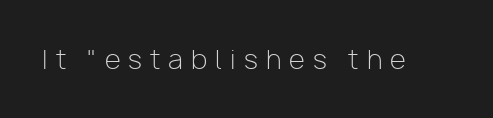
Q: Is the text bold? A: No.
Q: Is the text italic (slanted)? A: No, it is upright.
Q: Is the text underlined? A: No.
Q: Is the spacing between letters normal or unusually wide? A: Unusually wide.
